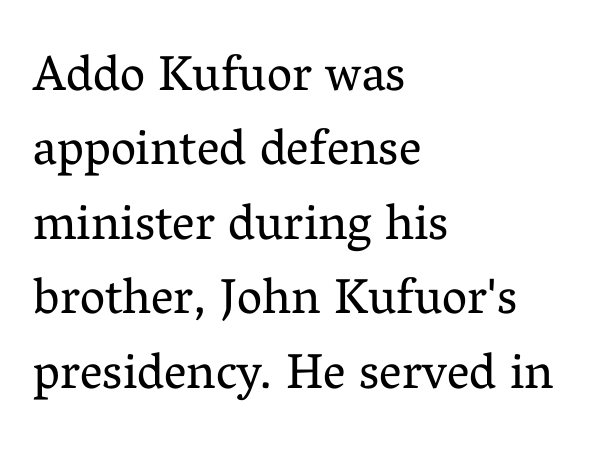
{"serif": "yes", "italic": "no", "bold": "no", "weight": "regular", "width": "normal", "stroke_contrast": "medium", "x_height": "medium", "monospaced": "no", "underline": "no", "align": "left", "line_spacing": "normal", "line_spacing_ratio": 1.49, "letter_spacing": "normal", "letter_spacing_em": 0.0, "glyph_px": 50}
